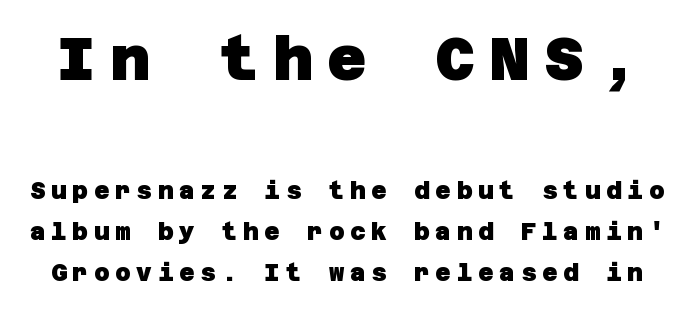
{"serif": "no", "bold": "yes", "weight": "heavy", "width": "normal", "stroke_contrast": "low", "x_height": "large", "underline": "no", "line_spacing_ratio": 1.72, "letter_spacing": "wide", "letter_spacing_em": 0.24, "larger_block": "first", "size_ratio": 2.54, "glyph_px": 61}
